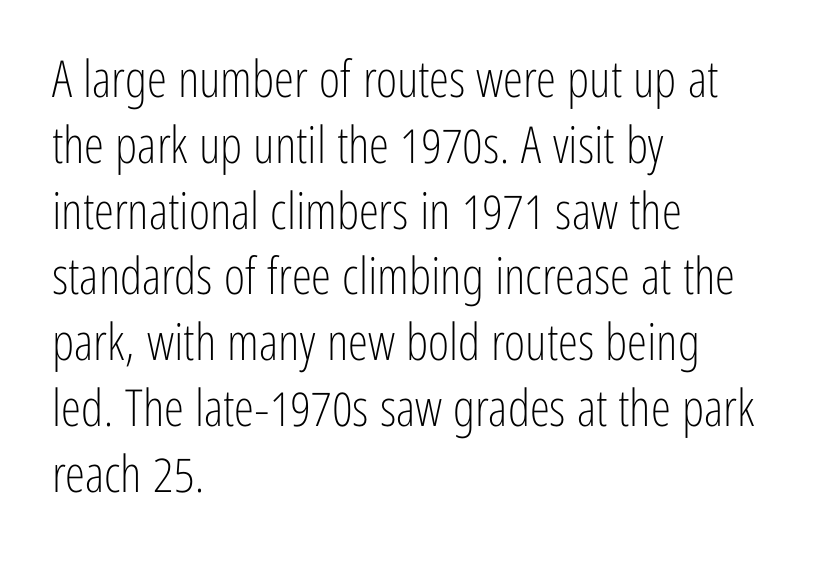
Ink coverage per letter is moderate at most. Ascenders rise straight up at ninety degrees. Horizontal alignment here is leftward, the default for most running prose. This sample has the flowing, uneven cadence of proportional lettering. Type without underlining.
